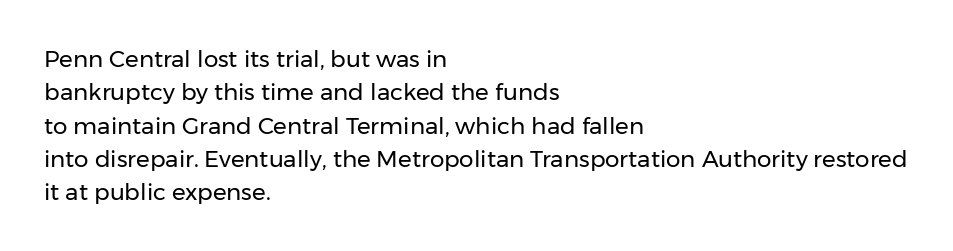
Q: Is the text bold? A: No.
Q: Is the text italic (slanted)? A: No, it is upright.
Q: Is the text underlined? A: No.
Q: How is the paragraph aligned? A: Left-aligned.
Q: Is the spacing between letters normal or unusually wide? A: Normal.
Q: Is the spacing between lines tight, normal or loose? A: Normal.
